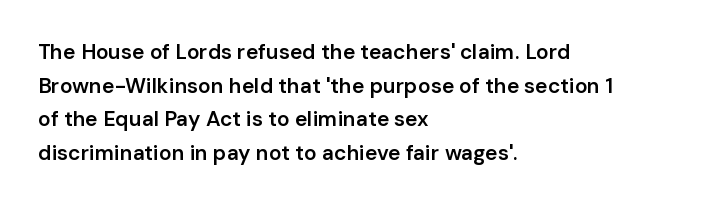
The image shows 21 px text type, upright; set left-aligned, normal line spacing (1.6x), normal letter spacing, not underlined.
